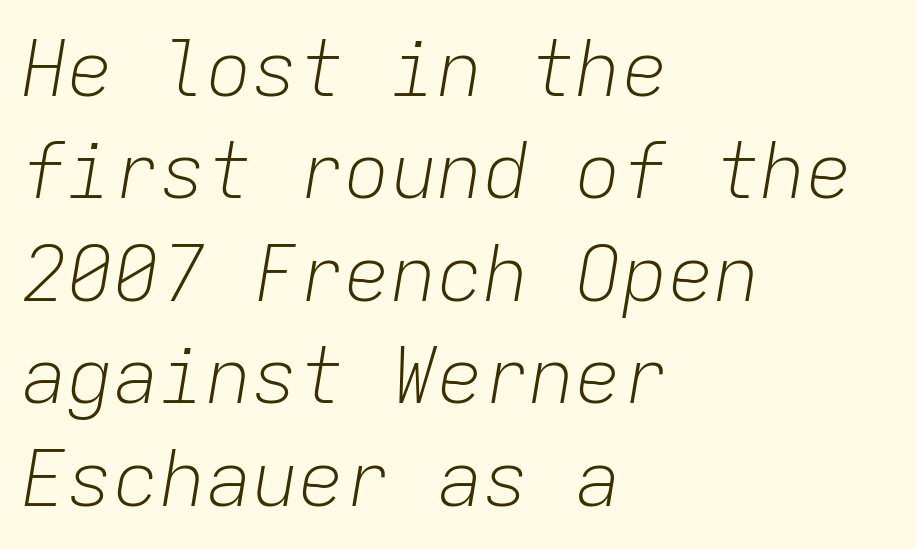
Q: Is the text bold? A: No.
Q: Is the text italic (slanted)? A: Yes, it leans right by about 9 degrees.
Q: Is the text underlined? A: No.
Q: How is the paragraph aligned? A: Left-aligned.
Q: Is the spacing between letters normal or unusually wide? A: Normal.
Q: Is the spacing between lines tight, normal or loose? A: Normal.
Q: Width (condensed, normal, or wide)? A: Normal.
Q: Stroke contrast? A: Low.
Q: x-height? A: Medium.
Q: Monospaced? A: Yes.
